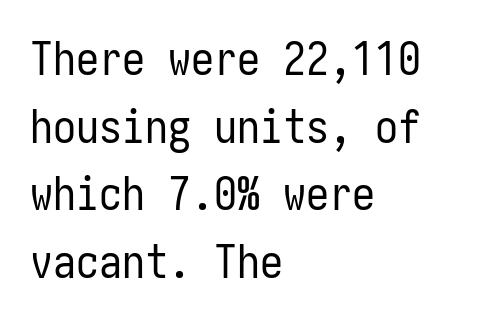
Stems and bowls with no extra thickness — not bold. Does the type have serifs? No, each stem ends abruptly. Left-aligned paragraph, ragged on the right. The zone under the glyphs is completely vacant. What's the leading like? Ordinary, nothing unusual.
